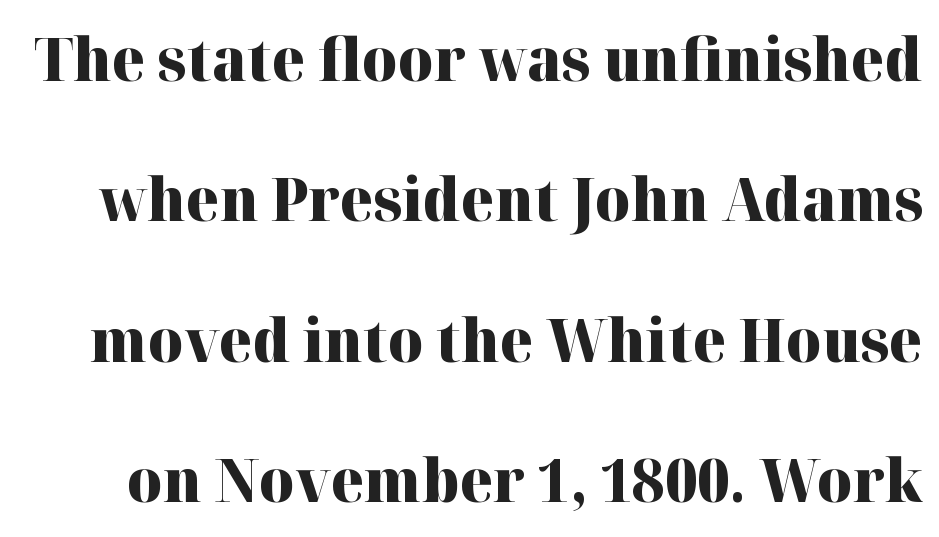
The space beneath each line is pristine and unruled. Do the letters lean? They stand straight. How are the letters spaced? Ordinarily, with no added tracking. Line spacing here is loose. The typesetting leans heavy: a genuine bold. Classification — serif.
